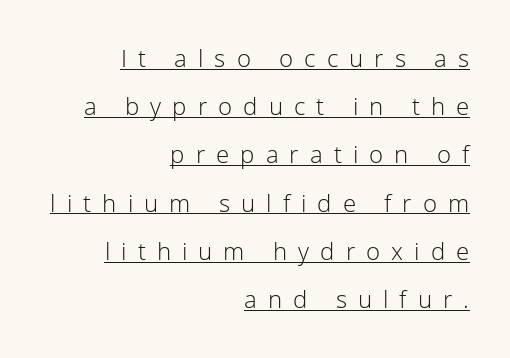
{"italic": "no", "bold": "no", "underline": "yes", "align": "right", "line_spacing": "loose", "line_spacing_ratio": 2.01, "letter_spacing": "wide", "letter_spacing_em": 0.46, "glyph_px": 24}
